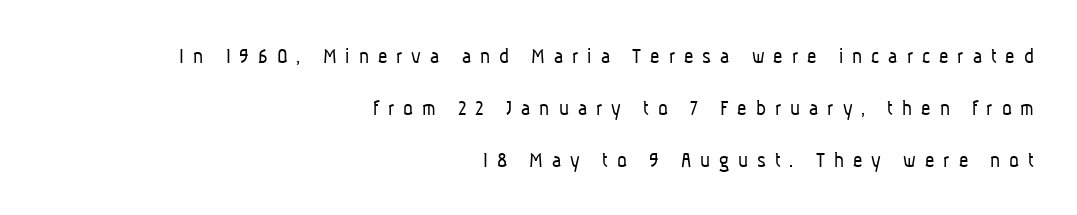
Q: Is the text bold? A: No.
Q: Is the text underlined? A: No.
Q: How is the paragraph aligned? A: Right-aligned.
Q: Is the spacing between letters normal or unusually wide? A: Unusually wide.
Q: Is the spacing between lines tight, normal or loose? A: Loose.
